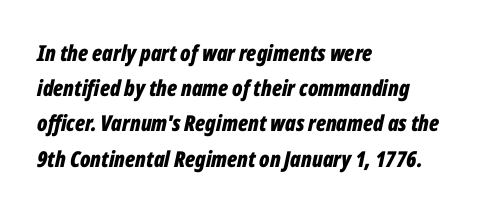
Summary of vertical rhythm: regular, with standard interline spacing. Posture: slanted. How are the letters spaced? Ordinarily, with no added tracking. Words float on clear page, feet unadorned.
